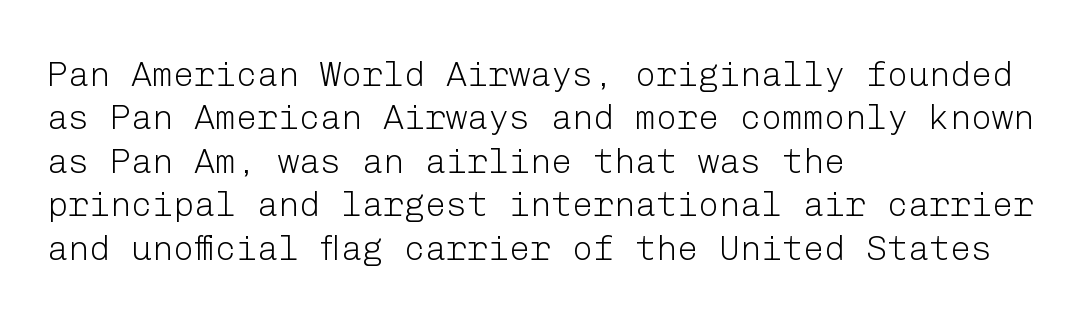
{"serif": "no", "italic": "no", "bold": "no", "weight": "light", "width": "normal", "stroke_contrast": "low", "x_height": "medium", "underline": "no", "align": "left", "line_spacing_ratio": 1.24, "letter_spacing": "normal", "letter_spacing_em": 0.0, "glyph_px": 35}
